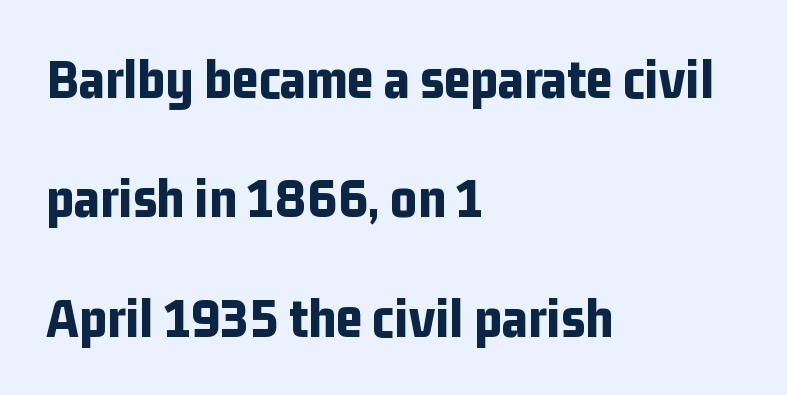
{"serif": "no", "italic": "no", "bold": "yes", "weight": "bold", "width": "condensed", "stroke_contrast": "low", "x_height": "medium", "monospaced": "no", "underline": "no", "align": "left", "line_spacing": "loose", "line_spacing_ratio": 2.06, "letter_spacing": "normal", "letter_spacing_em": 0.0, "glyph_px": 58}
